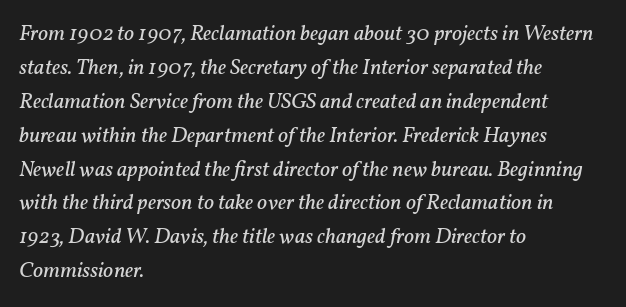
{"italic": "yes", "lean": "right", "slant_degrees": 11, "bold": "no", "underline": "no", "align": "left", "line_spacing": "normal", "line_spacing_ratio": 1.54, "letter_spacing": "normal", "letter_spacing_em": 0.0, "glyph_px": 22}
